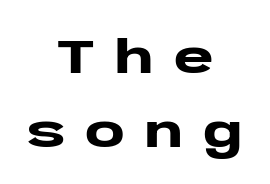
Words appear elongated and porous because spacing is wide. Grotesque or geometric, the face here clearly has no serifs. Varying glyph widths throughout — classic text-font behaviour. Characters remain perfectly vertical along every line. Honestly, the row spacing looks completely unremarkable. Each glyph is drawn with heavy, bold strokes.
